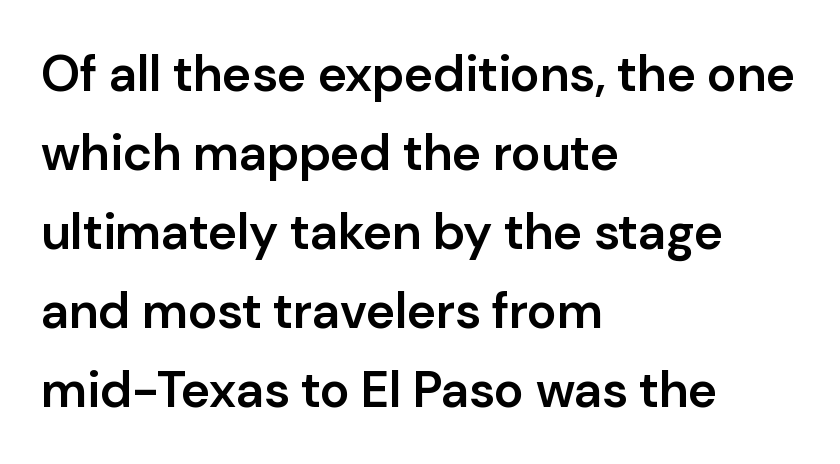
The image shows 50 px semibold sans-serif type, upright; set left-aligned, normal line spacing (1.58x), normal letter spacing, not underlined; low stroke contrast and a medium x-height.
